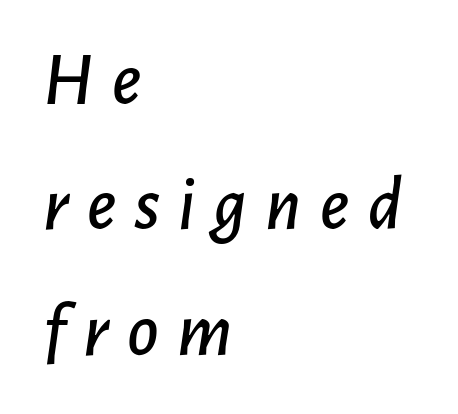
The image shows 76 px text type, italic (leaning right); set left-aligned, normal line spacing (1.65x), unusually wide letter spacing (+0.24 em), not underlined; low stroke contrast and a medium x-height.
